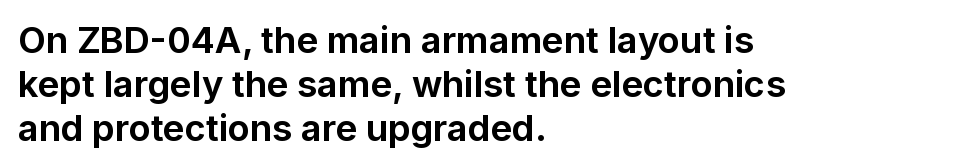
Every letter is thick-stroked: bold, no question. Visually the block forms a straight wall on the left and a jagged coastline on the right. Posture: vertical. The passage shown is typed in a proportional face where columns would drift. Look at the tracking — it's just the regular setting, nothing added.
